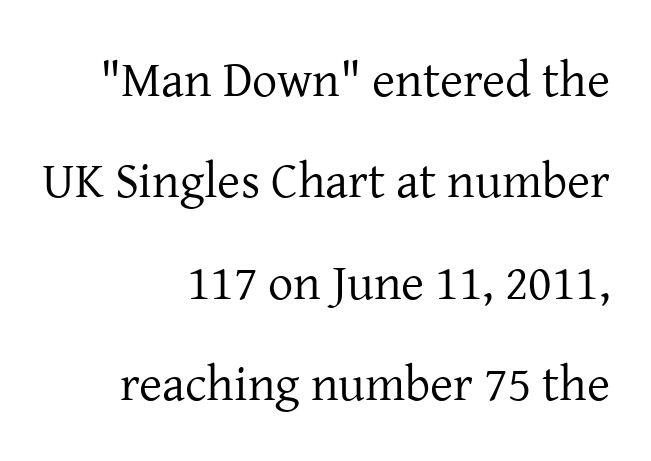
Horizontal alignment here is rightward, an uncommon choice for prose. A typesetter would call this zero additional tracking. Note: serifs present on the glyphs. You could not count columns in this text — the font is proportionally spaced. Leading is clearly above the norm, producing a sparse column. Designer's note — italics off, roman on.
